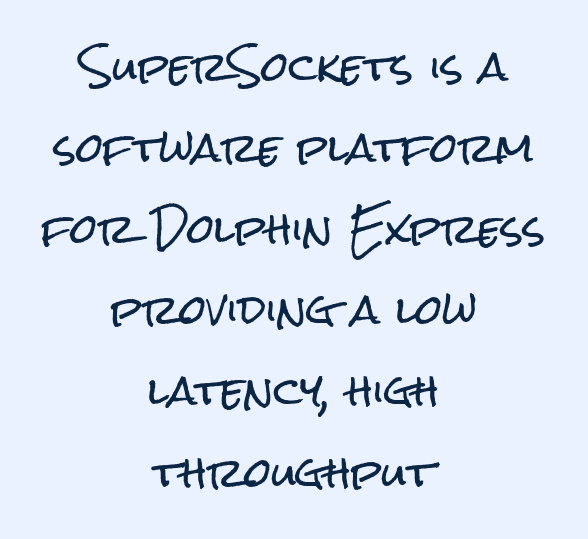
Q: Is the text italic (slanted)? A: No, it is upright.
Q: Is the typeface a serif or a sans-serif typeface? A: Sans-serif.
Q: Is the text underlined? A: No.
Q: How is the paragraph aligned? A: Centered.
Q: Is the spacing between letters normal or unusually wide? A: Normal.
Q: Is the spacing between lines tight, normal or loose? A: Loose.
Q: Width (condensed, normal, or wide)? A: Condensed.
Q: Stroke contrast? A: Low.
Q: x-height? A: Medium.
Q: Monospaced? A: No.
